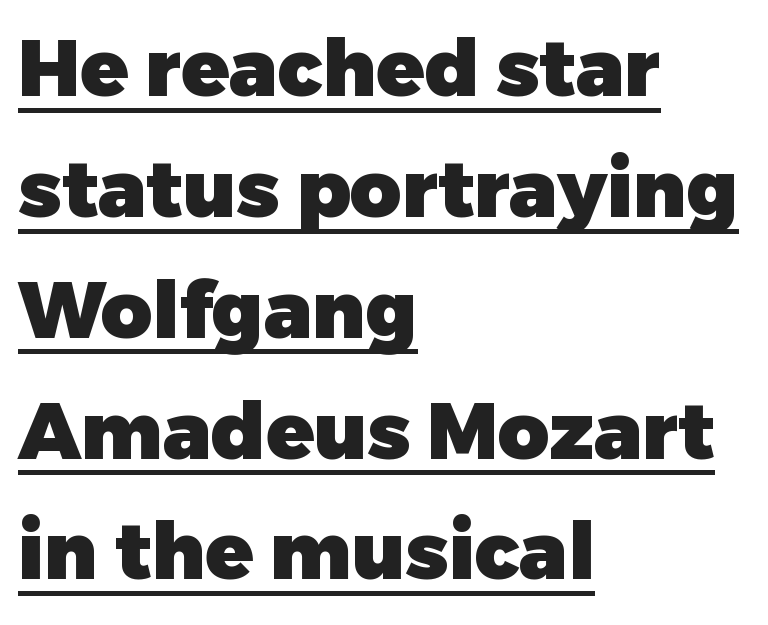
Spacing verdict: proportional, widths tailored to each character. You'd pick this weight for a headline — it's a proper bold. Beneath each row of characters lies a ruled line. Quick note: not italic, upright. I'd call this a sans setting — the letters go barefoot. Standard letterfit; no display-style spreading of the glyphs.
